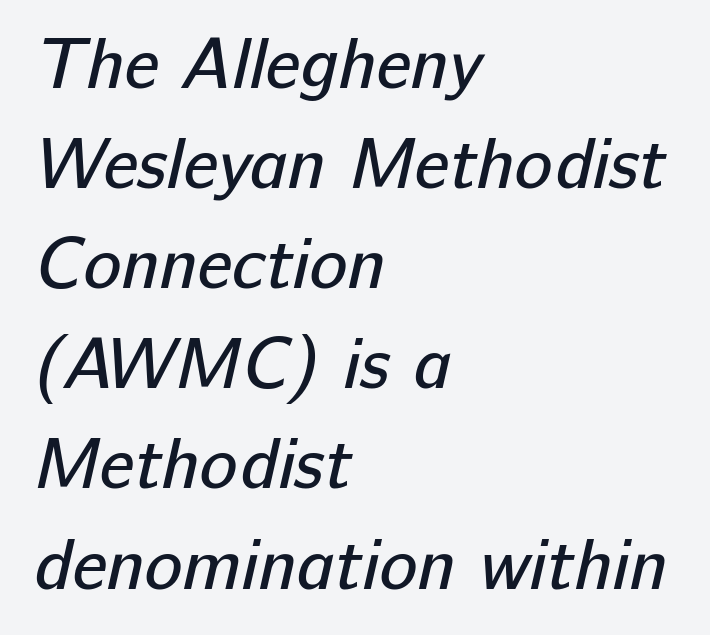
To sum up the face: it is a sans, with no serifs. Caption: face not bold, strokes unweighted. Note the varied advance widths — an 'i' is clearly narrower than an 'm'. Nothing unusual about the tracking: characters are spaced as the font intends. Check the space under the baseline: it is left empty.
